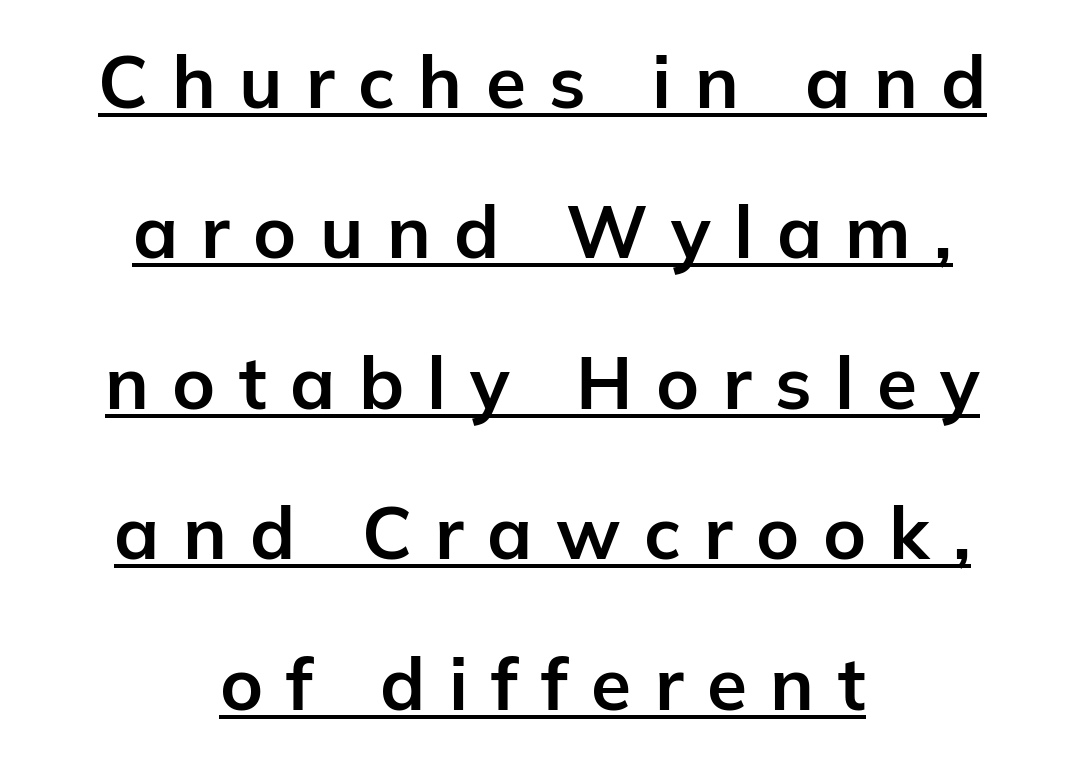
Q: Is the text bold? A: Yes.
Q: Is the text italic (slanted)? A: No, it is upright.
Q: Is the typeface a serif or a sans-serif typeface? A: Sans-serif.
Q: Is the text underlined? A: Yes.
Q: How is the paragraph aligned? A: Centered.
Q: Is the spacing between letters normal or unusually wide? A: Unusually wide.
Q: Is the spacing between lines tight, normal or loose? A: Loose.
Q: Width (condensed, normal, or wide)? A: Normal.
Q: Stroke contrast? A: Low.
Q: x-height? A: Medium.
Q: Monospaced? A: No.
